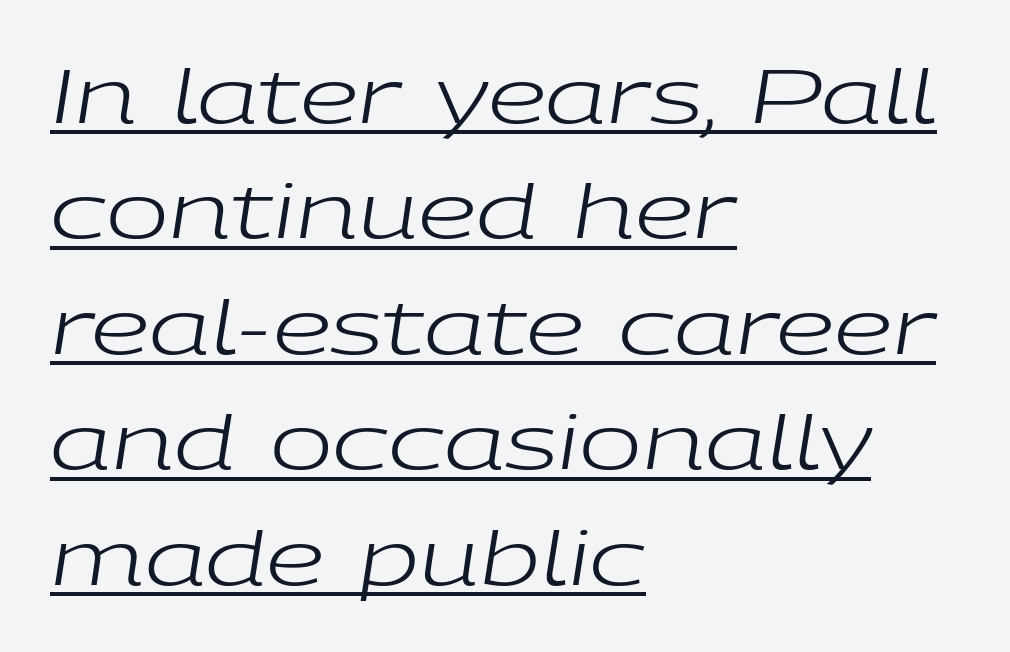
The image shows 75 px regular-weight, wide type, italic (leaning right); set left-aligned, normal line spacing (1.54x), normal letter spacing, underlined; low stroke contrast and a medium x-height.
